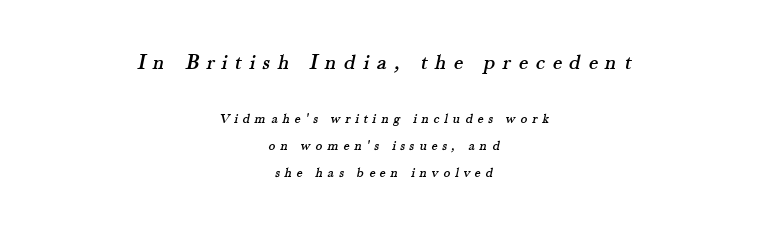
The image shows 22 px text type; set centered, loose line spacing (1.93x), unusually wide letter spacing (+0.35 em), not underlined; the first (top) block is 1.57x larger.
